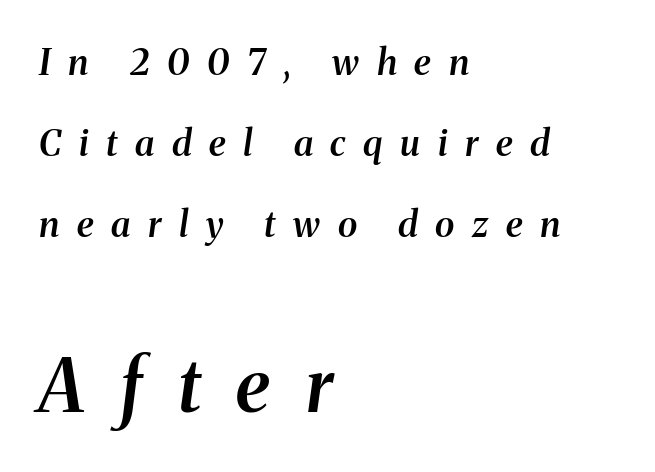
Line starts are locked; line ends wander. The baseline area is clear. Tracking value appears strongly positive — letters spread wide. Quick note: interline space is abundant. The rendering uses natural spacing where letterforms have individual widths.
